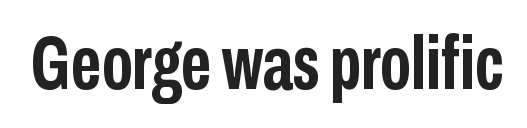
The image shows 75 px semibold, condensed sans-serif type, upright; set normal letter spacing, not underlined; low stroke contrast and a medium x-height.
